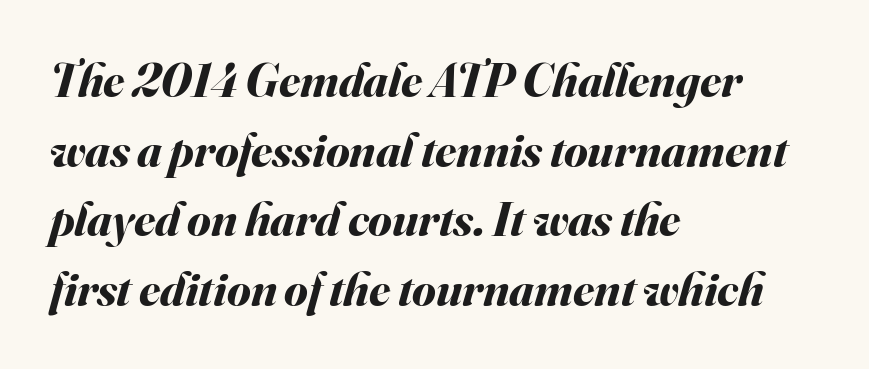
{"italic": "yes", "lean": "right", "slant_degrees": 16, "bold": "yes", "weight": "bold", "width": "normal", "stroke_contrast": "medium", "x_height": "small", "monospaced": "no", "underline": "no", "align": "left", "line_spacing": "normal", "line_spacing_ratio": 1.45, "letter_spacing": "normal", "letter_spacing_em": 0.0, "glyph_px": 48}
